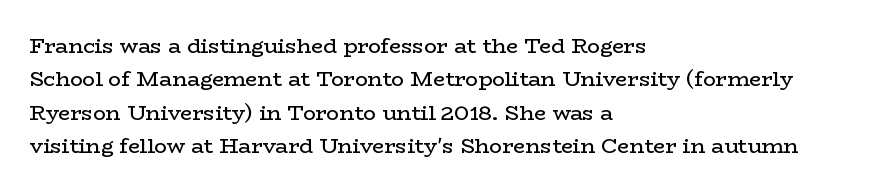
{"italic": "no", "bold": "no", "underline": "no", "align": "left", "line_spacing": "normal", "line_spacing_ratio": 1.59, "letter_spacing": "normal", "letter_spacing_em": 0.0, "glyph_px": 21}
